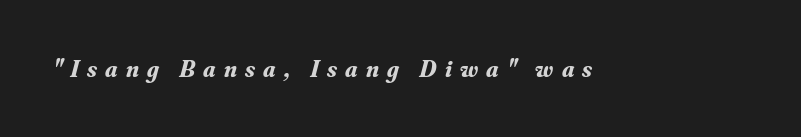
The image shows 24 px bold type, italic (leaning right); set unusually wide letter spacing (+0.34 em), not underlined.
